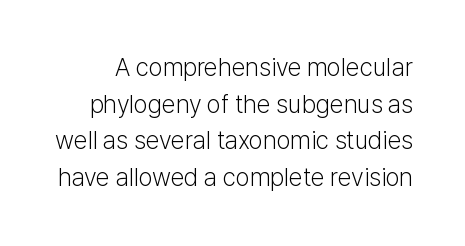
The letters stand straight up with perfectly vertical stems. Type without underlining. A quiet, ordinary-to-light weight characterises the typeface. Vertically, the passage feels balanced, rows spaced as you'd expect. Each word holds together tightly as a unit, with standard inter-letter gaps.
